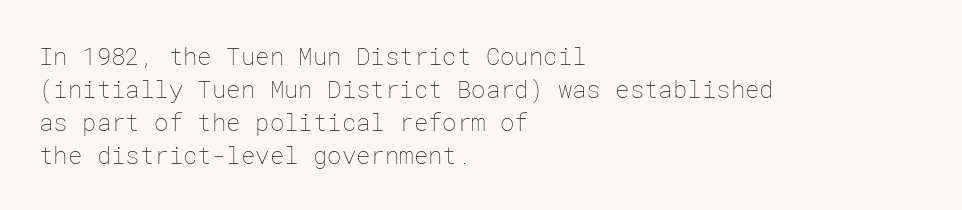
Q: Is the text bold? A: No.
Q: Is the text italic (slanted)? A: No, it is upright.
Q: Is the text underlined? A: No.
Q: How is the paragraph aligned? A: Left-aligned.
Q: Is the spacing between letters normal or unusually wide? A: Normal.
Q: Is the spacing between lines tight, normal or loose? A: Normal.
